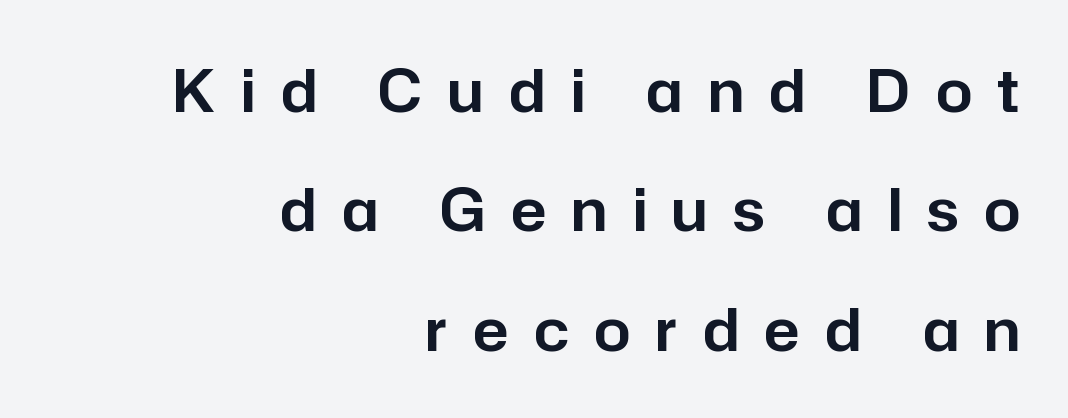
Has an underline been added? It has not. Between one letter and the next there's a generous, obvious gap. Quick note: not italic, upright. This rendering uses right alignment, leaving the left contour irregular.
